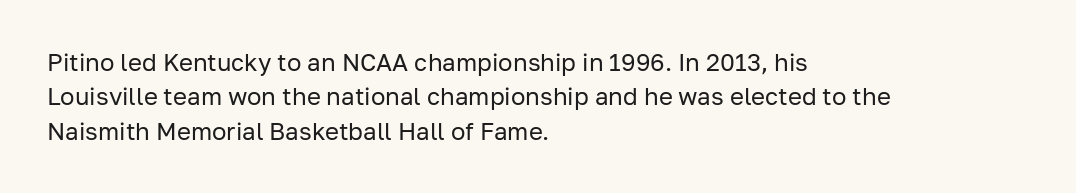
The image shows 24 px text type, upright; set left-aligned, normal line spacing (1.43x), normal letter spacing, not underlined.
